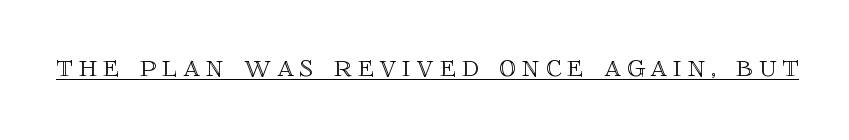
{"italic": "no", "width": "normal", "x_height": "large", "monospaced": "no", "underline": "yes", "glyph_px": 33}
